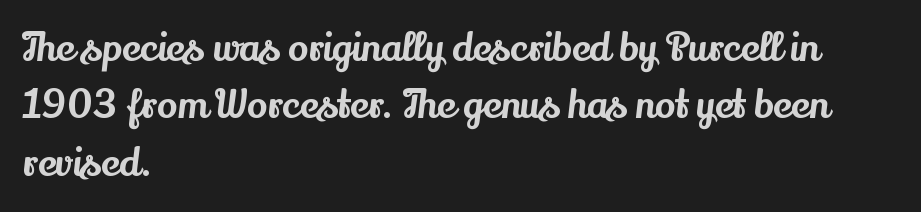
Q: Is the text italic (slanted)? A: Yes.
Q: Is the typeface a serif or a sans-serif typeface? A: Serif.
Q: Is the text underlined? A: No.
Q: How is the paragraph aligned? A: Left-aligned.
Q: Is the spacing between letters normal or unusually wide? A: Normal.
Q: Is the spacing between lines tight, normal or loose? A: Normal.
Q: Width (condensed, normal, or wide)? A: Normal.
Q: Stroke contrast? A: Medium.
Q: x-height? A: Small.
Q: Monospaced? A: No.
